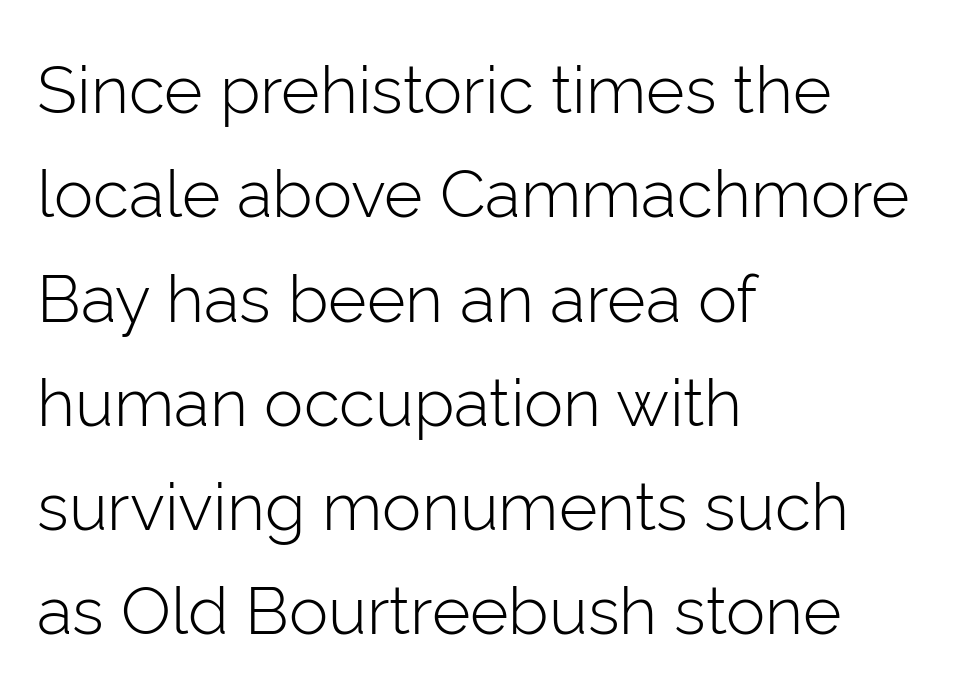
Tracking here is standard; glyphs follow each other at the usual distance. The vertical gap from one line to the next is medium. Descenders hang freely into open space. The lines are quadded left. Observe the absence of serifs on each vertical stroke in this sample. Spacing verdict: proportional, widths tailored to each character.
